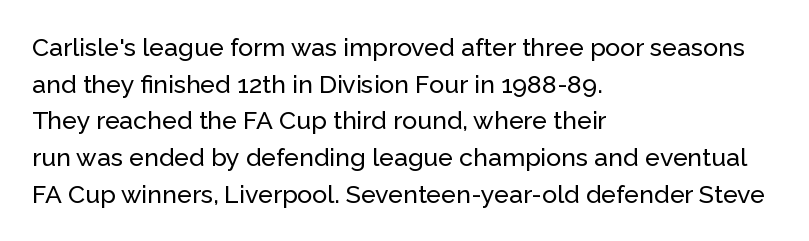
The letters stand straight up with perfectly vertical stems. The tracking reads as untouched default to a designer's eye. Vertical spacing — default. All the whitespace from short lines collects on the right. Bare-footed words on every line.
